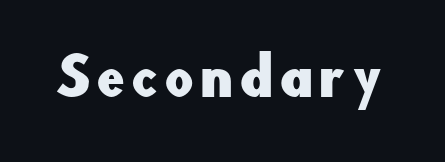
Bare-footed words on every line. Looks like regular typesetting: each glyph gets only the width it needs. The passage shown is typeset with a sans-serif family. You can tell it's not italic because the verticals are truly vertical.
